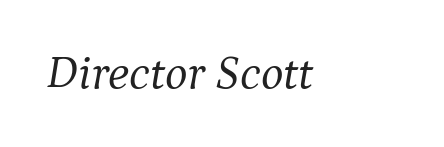
The image shows 48 px light serif type, italic (leaning right); set normal letter spacing, not underlined; medium stroke contrast and a medium x-height.
